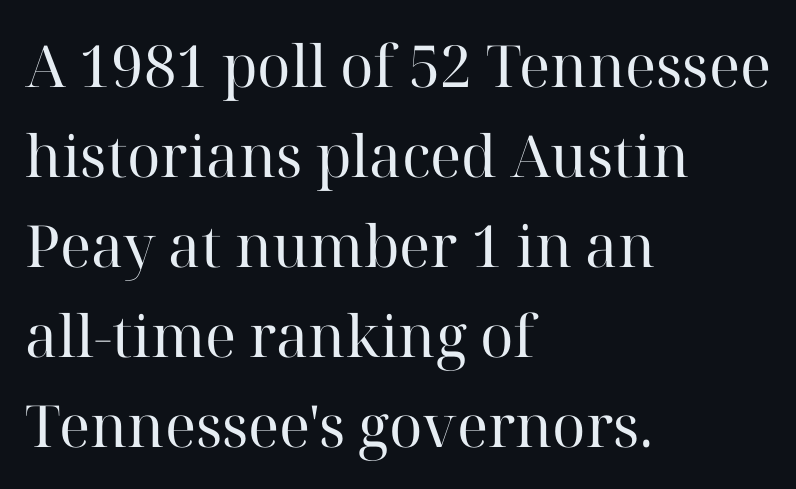
These lines are composed in type with serifs. Weight: in the light-to-regular range. You can tell it's not italic because the verticals are truly vertical. The space directly below the letters is spotless. You could not count columns in this text — the font is proportionally spaced.
